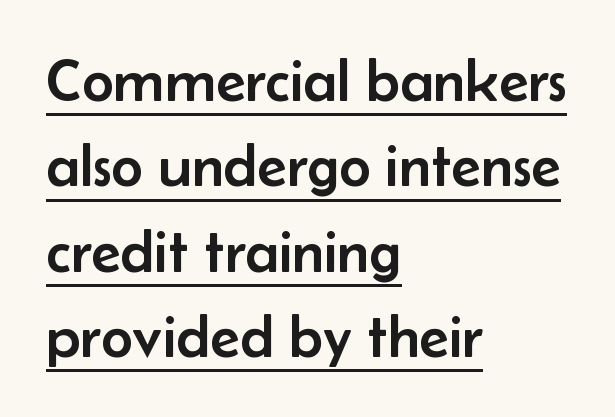
The image shows 61 px sans-serif type, upright; set left-aligned, normal line spacing (1.4x), normal letter spacing, underlined; low stroke contrast and a small x-height.
